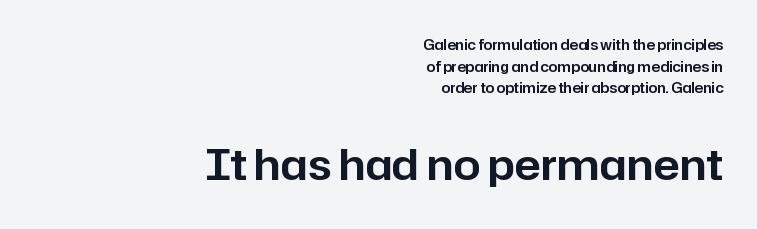
Compared with a flush-left layout, this one pins lines to the opposite, right side. Top chunk: small. Bottom chunk: large. A normal amount of white space separates one row of letters from the next. Every character sits straight up, as roman type does. No feet cap the strokes, marking this as sans-serif type.
